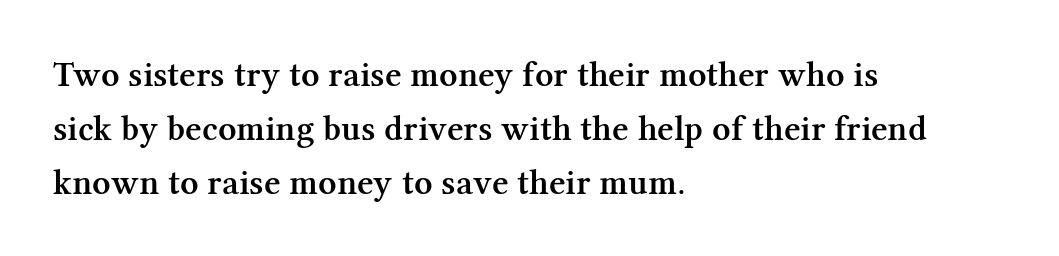
Visually the block forms a straight wall on the left and a jagged coastline on the right. You can tell from the footed stems that serif type was used. The specimen omits any rule beneath the text block's lines. When letters stand straight like this, we call the style roman or upright. The rendering uses a moderate line-height, typical for paragraphs.
